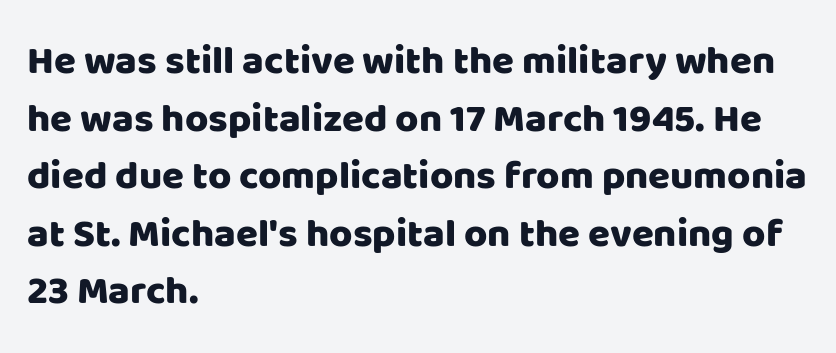
Character widths vary here, with narrow letters taking less room than wide ones. Horizontal alignment here is leftward, the default for most running prose. Short note: letters normally spaced. A normal amount of white space separates one row of letters from the next. No italicization has been applied; the sample stays upright.
